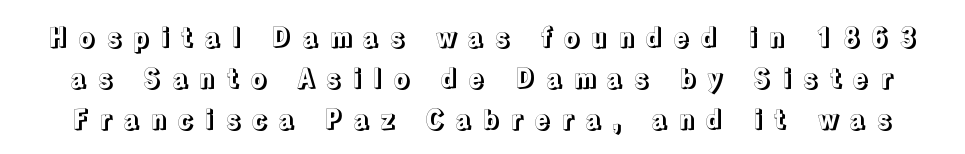
Q: Is the text italic (slanted)? A: No, it is upright.
Q: Is the text underlined? A: No.
Q: Is the spacing between letters normal or unusually wide? A: Unusually wide.
Q: Is the spacing between lines tight, normal or loose? A: Normal.
